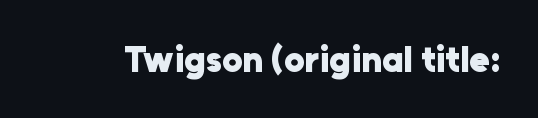
Look at the tracking — it's just the regular setting, nothing added. The strip under each line holds only bare page. Italic? Not at all — the glyphs are vertical. Are there feet on the stems? There aren't — it's a sans. The rendering uses natural spacing where letterforms have individual widths. Strong, thick strokes mark this as bold type.
